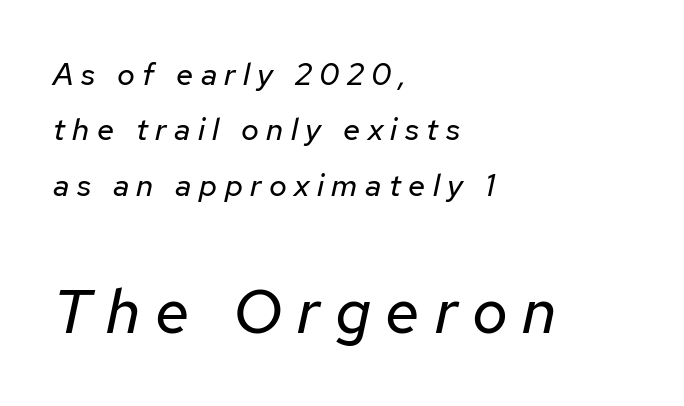
{"italic": "yes", "lean": "right", "slant_degrees": 12, "bold": "no", "weight": "regular", "width": "normal", "stroke_contrast": "low", "x_height": "medium", "monospaced": "no", "underline": "no", "align": "left", "line_spacing_ratio": 1.79, "letter_spacing": "wide", "letter_spacing_em": 0.24, "larger_block": "second", "size_ratio": 2.0, "glyph_px": 62}
